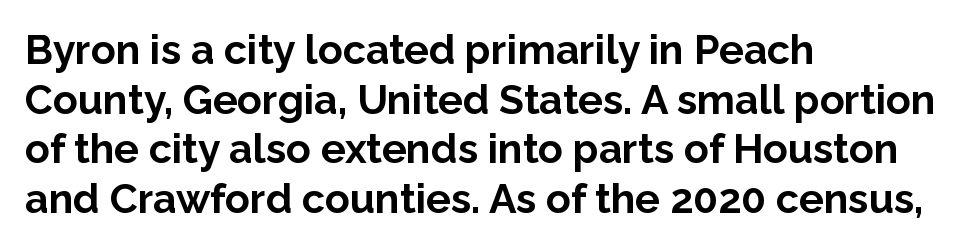
{"serif": "no", "italic": "no", "bold": "yes", "weight": "bold", "width": "normal", "stroke_contrast": "low", "x_height": "medium", "monospaced": "no", "underline": "no", "align": "left", "line_spacing_ratio": 1.21, "letter_spacing": "normal", "letter_spacing_em": 0.0, "glyph_px": 41}
